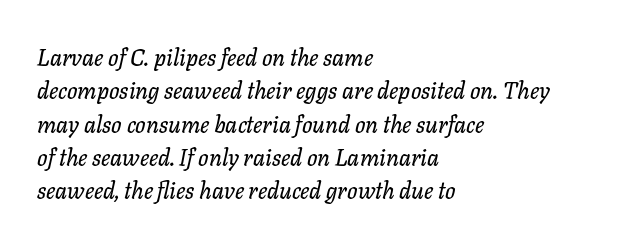
Q: Is the text italic (slanted)? A: Yes, it leans right by about 11 degrees.
Q: Is the text underlined? A: No.
Q: How is the paragraph aligned? A: Left-aligned.
Q: Is the spacing between letters normal or unusually wide? A: Normal.
Q: Is the spacing between lines tight, normal or loose? A: Normal.
